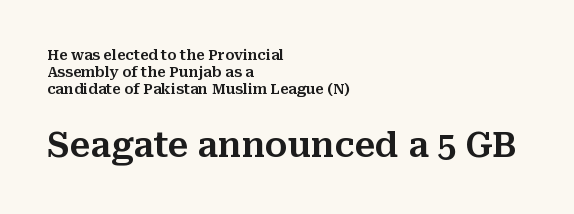
Q: Is the text italic (slanted)? A: No, it is upright.
Q: Is the typeface a serif or a sans-serif typeface? A: Serif.
Q: Is the text underlined? A: No.
Q: How is the paragraph aligned? A: Left-aligned.
Q: Is the spacing between letters normal or unusually wide? A: Normal.
Q: Which block of text is set in a larger size, the first (top) or the second (bottom)? A: The second (bottom) one.
Q: Width (condensed, normal, or wide)? A: Normal.
Q: Stroke contrast? A: Medium.
Q: x-height? A: Medium.
Q: Monospaced? A: No.
